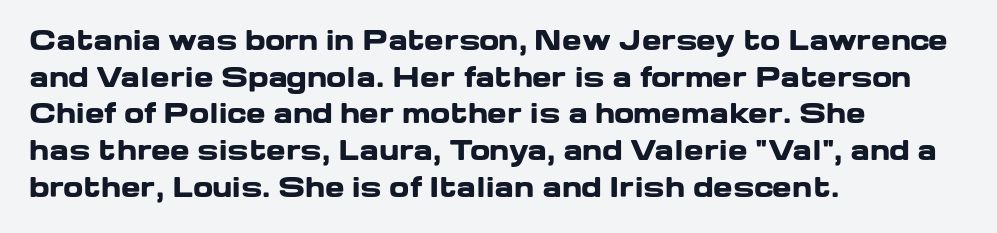
{"italic": "no", "bold": "yes", "underline": "no", "align": "left", "line_spacing": "normal", "line_spacing_ratio": 1.41, "letter_spacing": "normal", "letter_spacing_em": 0.0, "glyph_px": 26}
